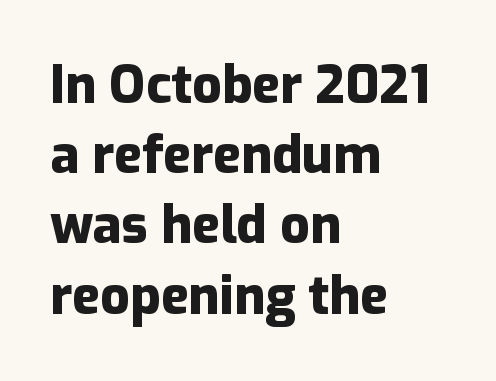
The image shows 52 px heavy sans-serif type, upright; set left-aligned, normal line spacing (1.35x), normal letter spacing, not underlined; low stroke contrast and a medium x-height.
